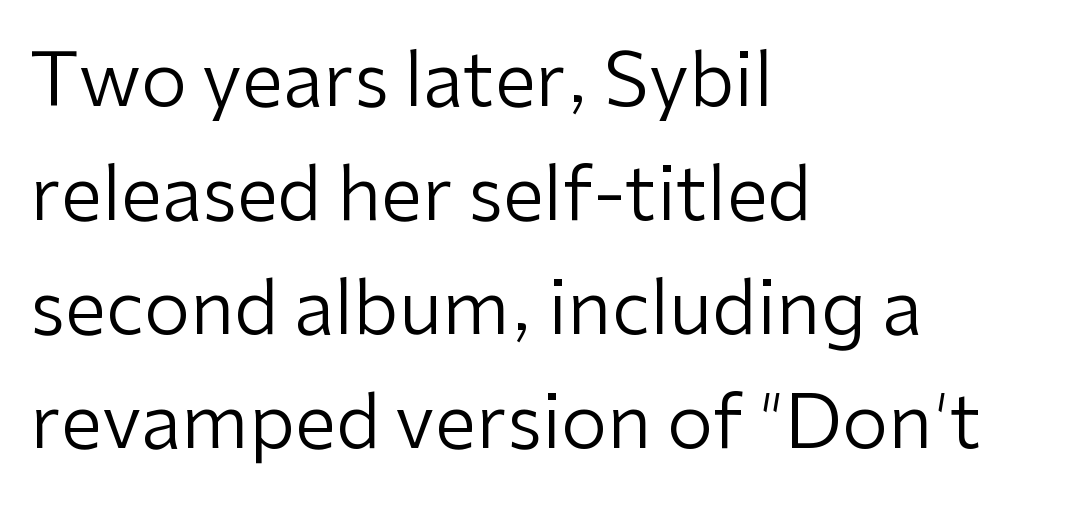
Q: Is the text bold? A: No.
Q: Is the text italic (slanted)? A: No, it is upright.
Q: Is the typeface a serif or a sans-serif typeface? A: Sans-serif.
Q: Is the text underlined? A: No.
Q: How is the paragraph aligned? A: Left-aligned.
Q: Is the spacing between letters normal or unusually wide? A: Normal.
Q: Is the spacing between lines tight, normal or loose? A: Normal.
Q: Width (condensed, normal, or wide)? A: Normal.
Q: Stroke contrast? A: Low.
Q: x-height? A: Medium.
Q: Monospaced? A: No.
